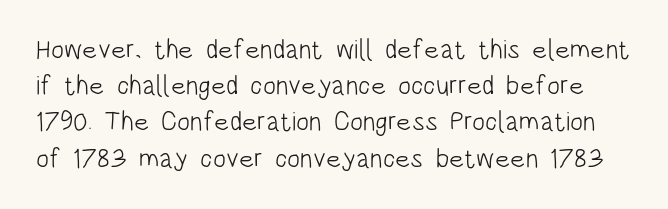
{"italic": "no", "bold": "no", "underline": "no", "line_spacing": "normal", "line_spacing_ratio": 1.34, "letter_spacing": "normal", "letter_spacing_em": 0.0, "glyph_px": 27}
